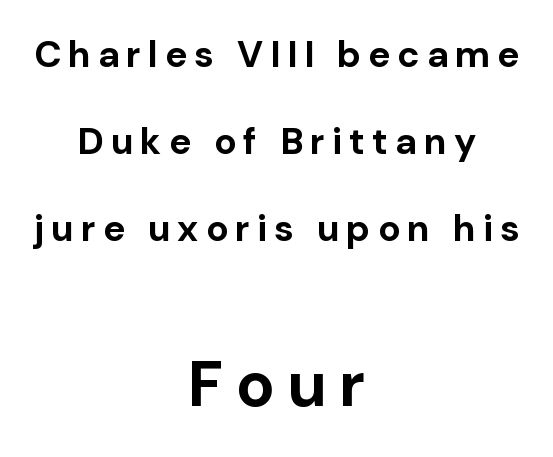
{"serif": "no", "italic": "no", "bold": "yes", "weight": "bold", "width": "normal", "stroke_contrast": "low", "x_height": "medium", "monospaced": "no", "underline": "no", "align": "center", "line_spacing": "loose", "line_spacing_ratio": 2.35, "larger_block": "second", "size_ratio": 1.73, "glyph_px": 64}
